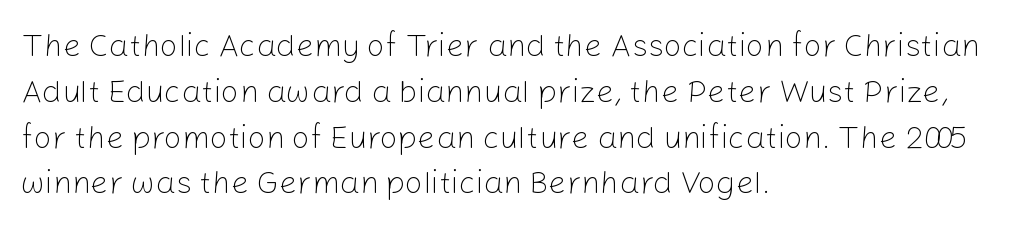
Q: Is the text bold? A: No.
Q: Is the text italic (slanted)? A: No, it is upright.
Q: Is the typeface a serif or a sans-serif typeface? A: Sans-serif.
Q: Is the text underlined? A: No.
Q: How is the paragraph aligned? A: Left-aligned.
Q: Is the spacing between letters normal or unusually wide? A: Normal.
Q: Is the spacing between lines tight, normal or loose? A: Normal.
Q: Width (condensed, normal, or wide)? A: Normal.
Q: Stroke contrast? A: Low.
Q: x-height? A: Medium.
Q: Monospaced? A: No.
